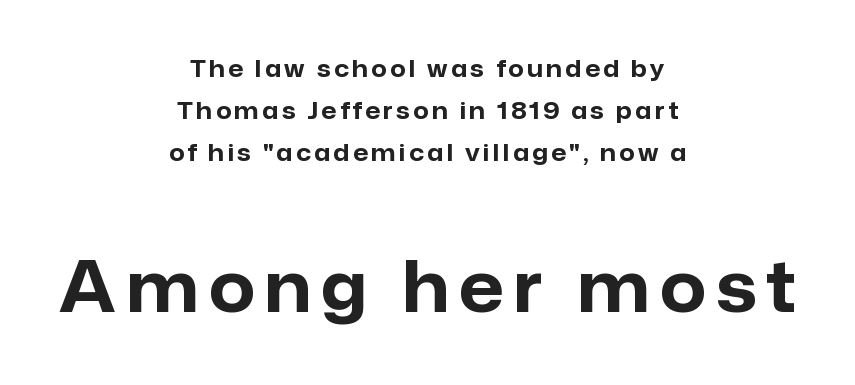
Caption: upper text group reduced, lower text group enlarged. Letters rest on an invisible, unmarked baseline. Reading down the block, each line starts at a different indent, mirrored at its end. Proportional: the letters do not fall into vertical columns.
